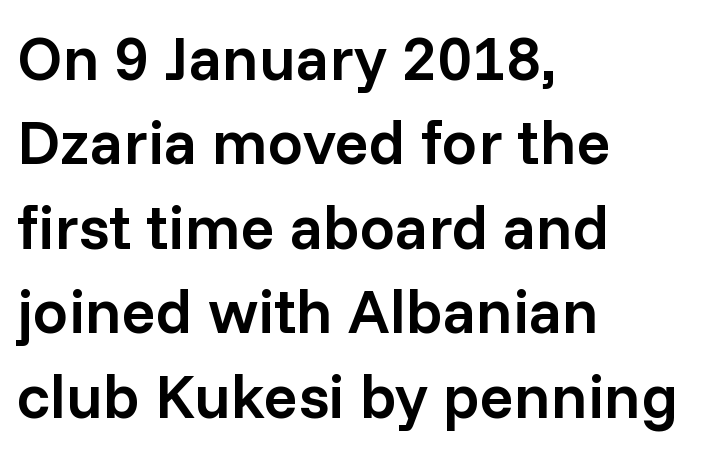
Q: Is the text bold? A: Semi-bold.
Q: Is the text italic (slanted)? A: No, it is upright.
Q: Is the typeface a serif or a sans-serif typeface? A: Sans-serif.
Q: Is the text underlined? A: No.
Q: How is the paragraph aligned? A: Left-aligned.
Q: Is the spacing between letters normal or unusually wide? A: Normal.
Q: Is the spacing between lines tight, normal or loose? A: Normal.
Q: Width (condensed, normal, or wide)? A: Normal.
Q: Stroke contrast? A: Low.
Q: x-height? A: Medium.
Q: Monospaced? A: No.
